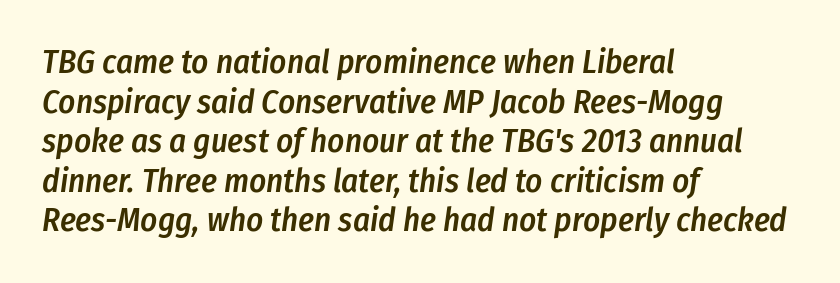
Every character sits at an angle, as italics do. The passage shown is typed in a proportional face where columns would drift. These lines stack with their left ends in a neat column. Spacing between characters is what you'd get straight out of the box. The passage shown is not underscored anywhere. Typographic density is moderately raised because the face is semibold.
